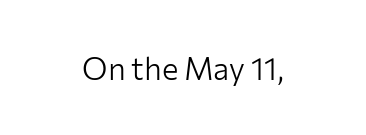
Q: Is the text bold? A: No.
Q: Is the text italic (slanted)? A: No, it is upright.
Q: Is the typeface a serif or a sans-serif typeface? A: Sans-serif.
Q: Is the text underlined? A: No.
Q: How is the paragraph aligned? A: Centered.
Q: Is the spacing between letters normal or unusually wide? A: Normal.
Q: Width (condensed, normal, or wide)? A: Normal.
Q: Stroke contrast? A: Low.
Q: x-height? A: Medium.
Q: Monospaced? A: No.
